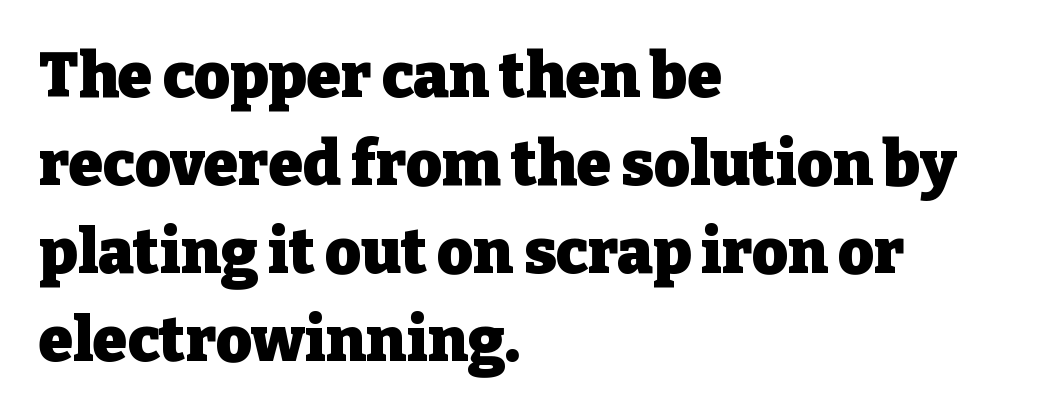
Serifs: yes, visible at the terminals of the letterforms. The rendering anchors every line to the left-hand side. Caption: standard tracking, unaltered. Anything drawn beneath the words? Only blank space. What weight is shown? A full bold with thick strokes. The passage shown stacks its lines at a standard gap.
